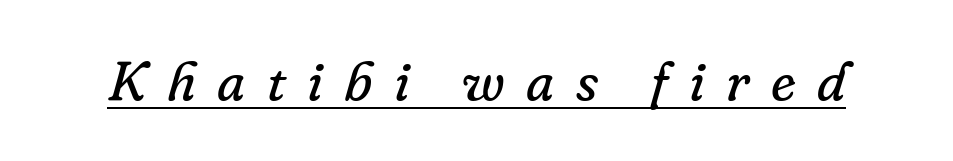
Character widths vary here, with narrow letters taking less room than wide ones. This sample uses expanded letter spacing, leaving extra air between glyphs. To sum up the face: it has serifs. Bold? No — there's no thickening of the strokes. A baseline rule has been typeset under these characters. Posture: slanted.
